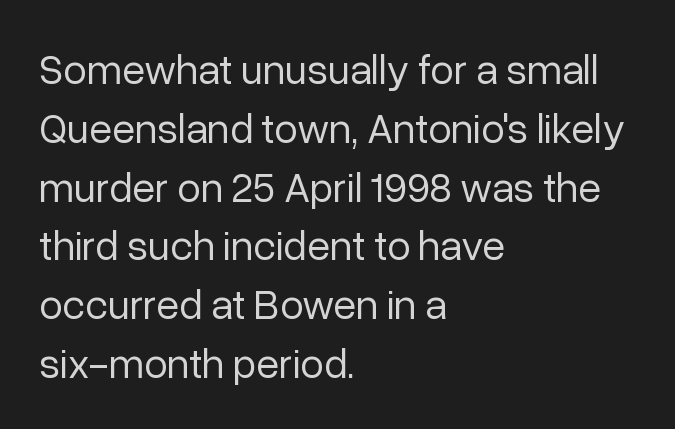
Q: Is the text bold? A: No.
Q: Is the text italic (slanted)? A: No, it is upright.
Q: Is the typeface a serif or a sans-serif typeface? A: Sans-serif.
Q: Is the text underlined? A: No.
Q: How is the paragraph aligned? A: Left-aligned.
Q: Is the spacing between letters normal or unusually wide? A: Normal.
Q: Is the spacing between lines tight, normal or loose? A: Normal.
Q: Width (condensed, normal, or wide)? A: Normal.
Q: Stroke contrast? A: Low.
Q: x-height? A: Medium.
Q: Monospaced? A: No.
